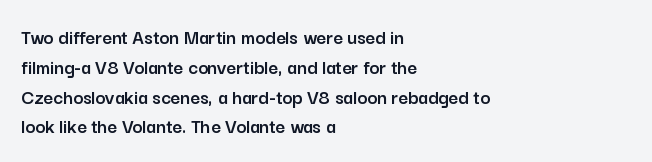
Q: Is the text italic (slanted)? A: No, it is upright.
Q: Is the text underlined? A: No.
Q: How is the paragraph aligned? A: Left-aligned.
Q: Is the spacing between letters normal or unusually wide? A: Normal.
Q: Is the spacing between lines tight, normal or loose? A: Normal.
